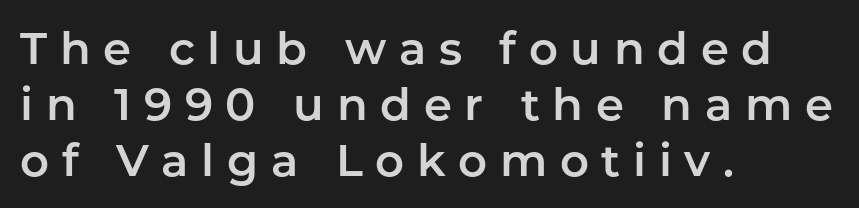
{"serif": "no", "italic": "no", "width": "normal", "stroke_contrast": "low", "x_height": "medium", "monospaced": "no", "underline": "no", "align": "left", "line_spacing_ratio": 1.24, "letter_spacing": "wide", "letter_spacing_em": 0.28, "glyph_px": 45}
